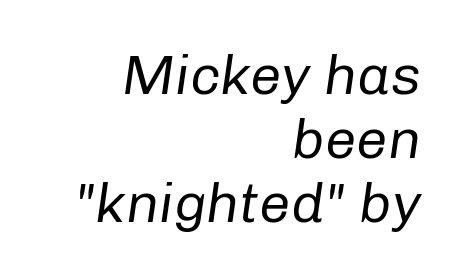
Successive baselines arrive quickly, one right under another. The typography opts for an oblique posture over an upright one. The lines are quadded right. Between one letter and the next there's only the usual sliver of space. Honestly, there is no underline to notice here at all.
